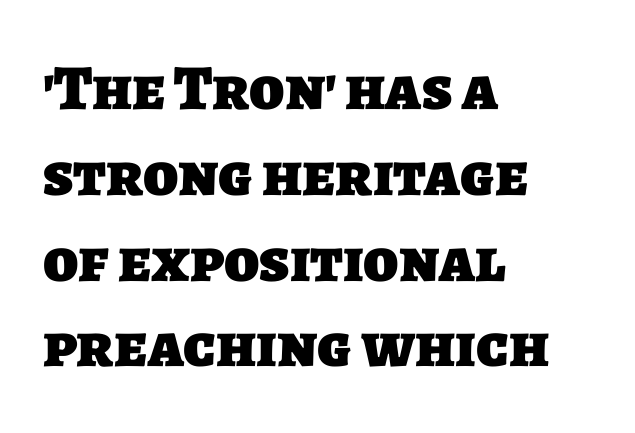
The image shows 64 px heavy sans-serif type; set left-aligned, normal line spacing (1.34x), normal letter spacing, not underlined; low stroke contrast and a large x-height.
